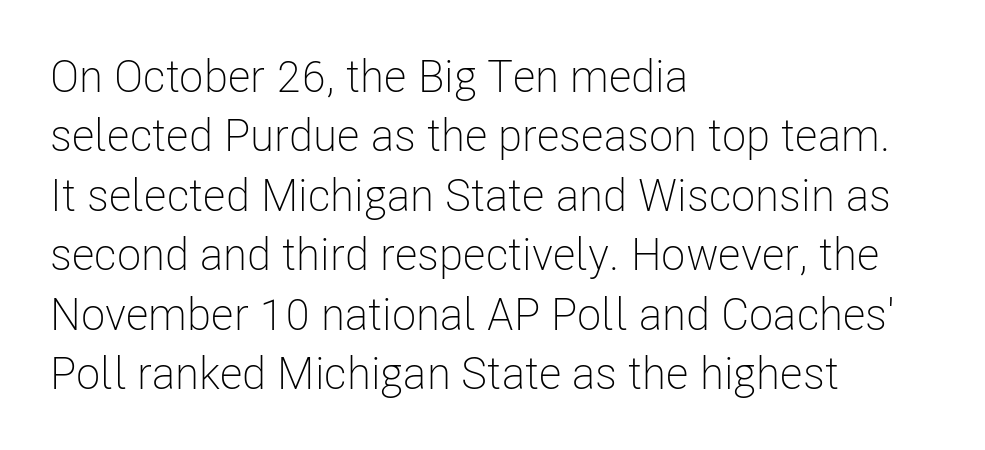
{"serif": "no", "italic": "no", "bold": "no", "weight": "light", "width": "condensed", "stroke_contrast": "low", "x_height": "medium", "monospaced": "no", "underline": "no", "align": "left", "line_spacing": "normal", "line_spacing_ratio": 1.32, "letter_spacing": "normal", "letter_spacing_em": 0.0, "glyph_px": 45}
